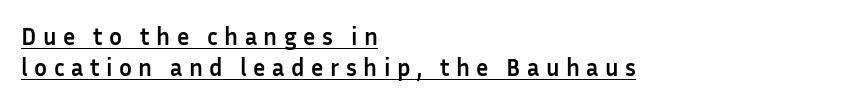
Q: Is the text bold? A: Yes.
Q: Is the text italic (slanted)? A: No, it is upright.
Q: Is the text underlined? A: Yes.
Q: How is the paragraph aligned? A: Left-aligned.
Q: Is the spacing between letters normal or unusually wide? A: Unusually wide.
Q: Is the spacing between lines tight, normal or loose? A: Normal.
